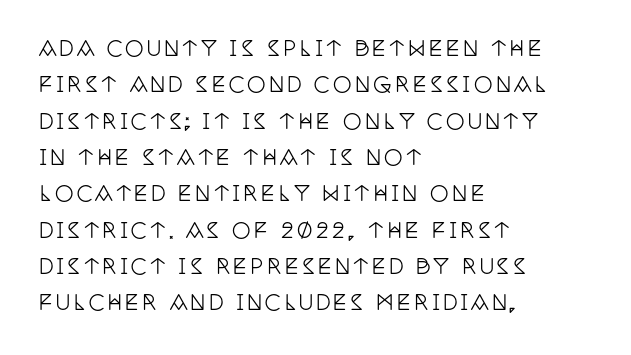
The space directly below the letters is spotless. The specimen reads as upright at a glance. These lines stack with their left ends in a neat column.
